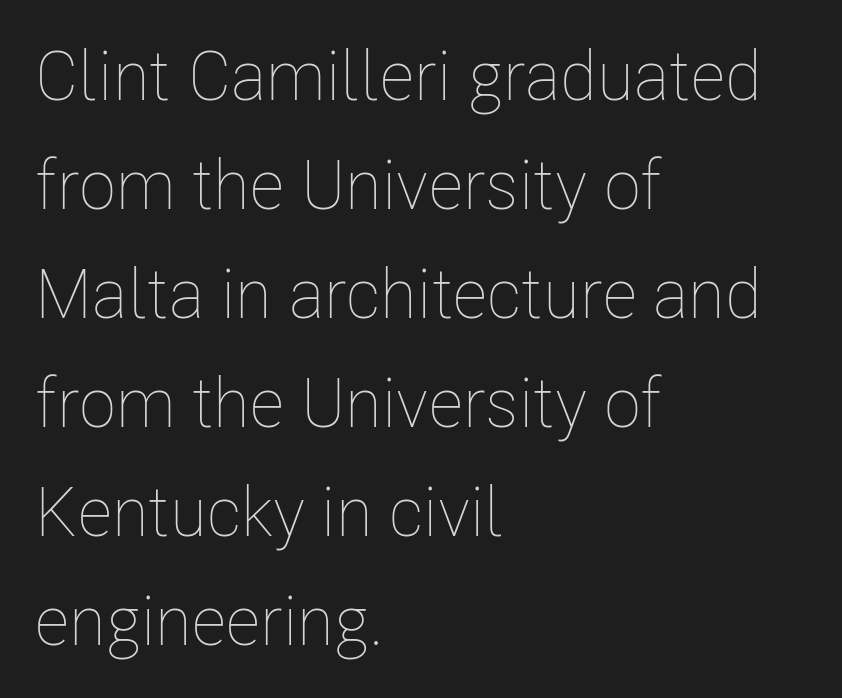
The image shows 69 px thin, condensed type, upright; set left-aligned, normal line spacing (1.58x), normal letter spacing, not underlined; low stroke contrast and a medium x-height.
